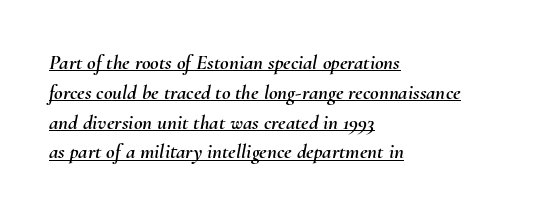
Q: Is the text italic (slanted)? A: Yes, it leans right by about 10 degrees.
Q: Is the text underlined? A: Yes.
Q: How is the paragraph aligned? A: Left-aligned.
Q: Is the spacing between letters normal or unusually wide? A: Normal.
Q: Is the spacing between lines tight, normal or loose? A: Normal.
